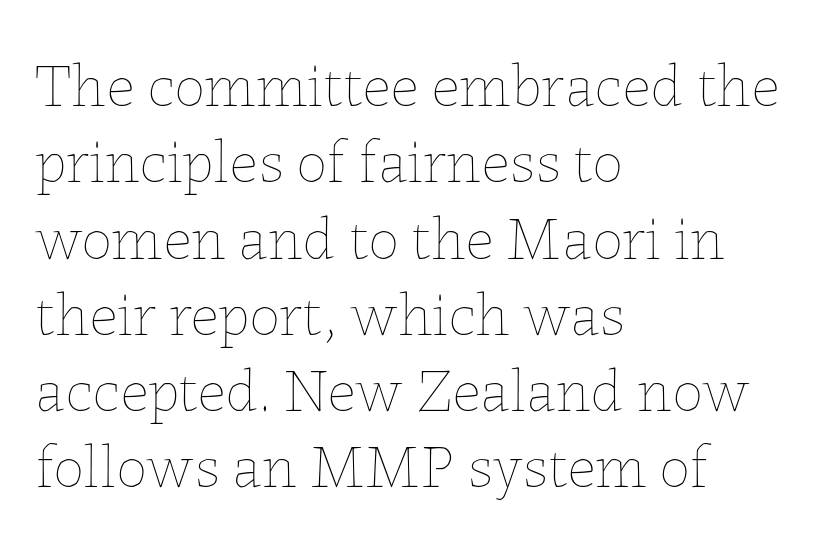
The image shows 62 px thin type, upright; set left-aligned, line spacing 1.23x, normal letter spacing, not underlined; low stroke contrast and a medium x-height.
